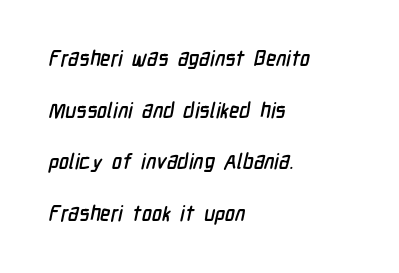
The image shows 21 px text type; set left-aligned, loose line spacing (2.46x), normal letter spacing, not underlined.
